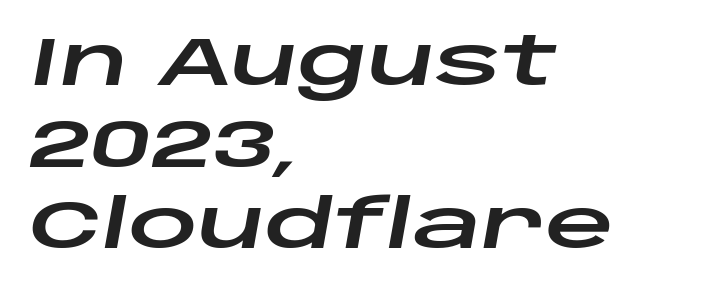
{"italic": "yes", "lean": "right", "slant_degrees": 10, "width": "wide", "stroke_contrast": "low", "x_height": "large", "monospaced": "no", "underline": "no", "align": "left", "line_spacing_ratio": 1.2, "letter_spacing": "normal", "letter_spacing_em": 0.0, "glyph_px": 68}
